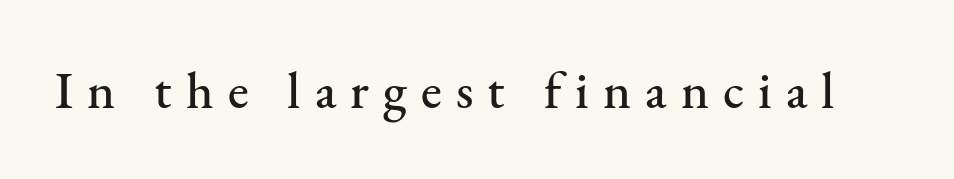
You could not count columns in this text — the font is proportionally spaced. The letters stand straight up with perfectly vertical stems. Note: serifs present on the glyphs. Tracking value appears strongly positive — letters spread wide.
